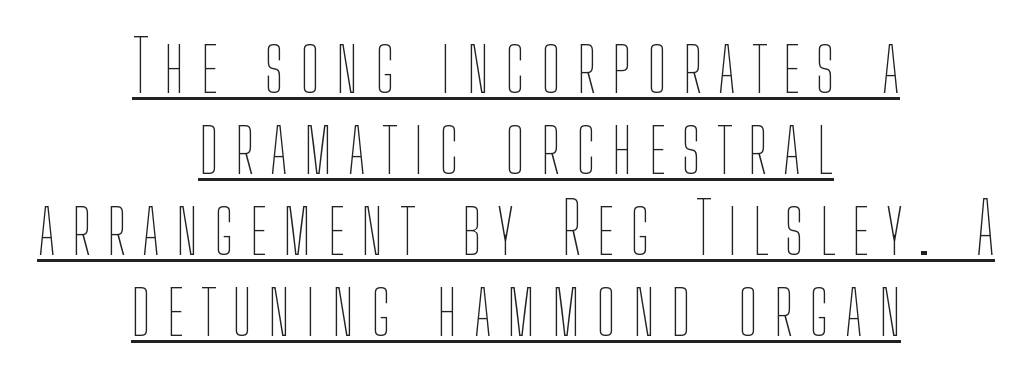
{"italic": "no", "bold": "no", "weight": "thin", "width": "condensed", "stroke_contrast": "low", "x_height": "medium", "monospaced": "no", "underline": "yes", "align": "center", "line_spacing": "tight", "line_spacing_ratio": 1.14, "letter_spacing": "wide", "letter_spacing_em": 0.23, "glyph_px": 71}
